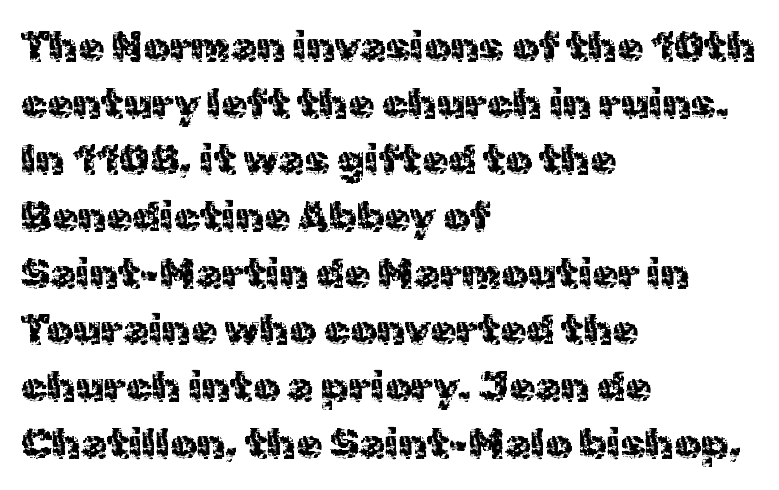
The image shows 42 px sans-serif type, upright; set left-aligned, normal line spacing (1.35x), normal letter spacing, not underlined; a medium x-height.
